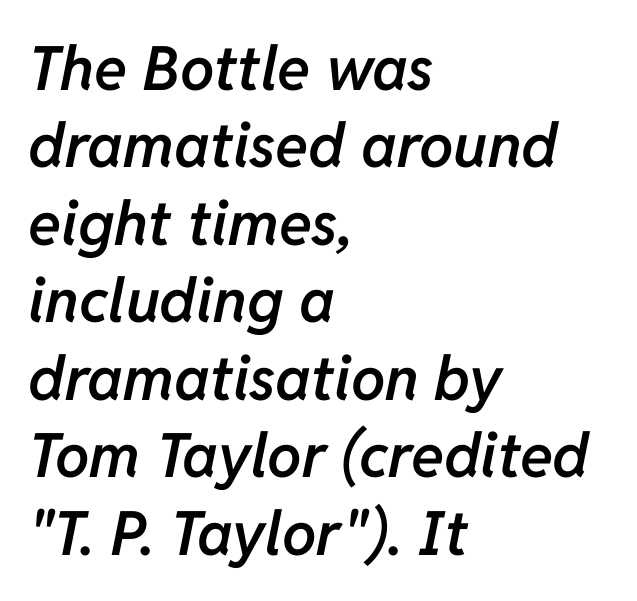
Q: Is the text bold? A: Semi-bold.
Q: Is the text italic (slanted)? A: Yes, it leans right by about 11 degrees.
Q: Is the text underlined? A: No.
Q: How is the paragraph aligned? A: Left-aligned.
Q: Is the spacing between letters normal or unusually wide? A: Normal.
Q: Is the spacing between lines tight, normal or loose? A: Normal.
Q: Width (condensed, normal, or wide)? A: Normal.
Q: Stroke contrast? A: Low.
Q: x-height? A: Medium.
Q: Monospaced? A: No.
